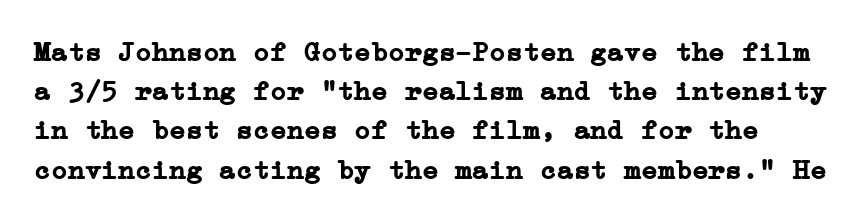
The characters display serif detailing at their extremities. Default kerning and tracking; the words read as compact shapes. A bare baseline throughout the passage. Vertical strokes here are truly vertical. Strokes here are thick enough to call this a true bold.
